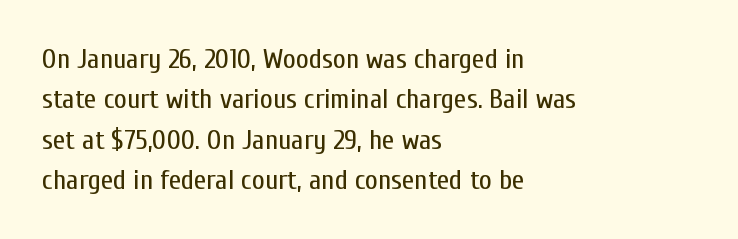
{"serif": "no", "italic": "no", "bold": "no", "weight": "regular", "width": "condensed", "stroke_contrast": "low", "x_height": "medium", "monospaced": "no", "underline": "no", "align": "left", "line_spacing": "normal", "line_spacing_ratio": 1.44, "letter_spacing": "normal", "letter_spacing_em": 0.0, "glyph_px": 28}
